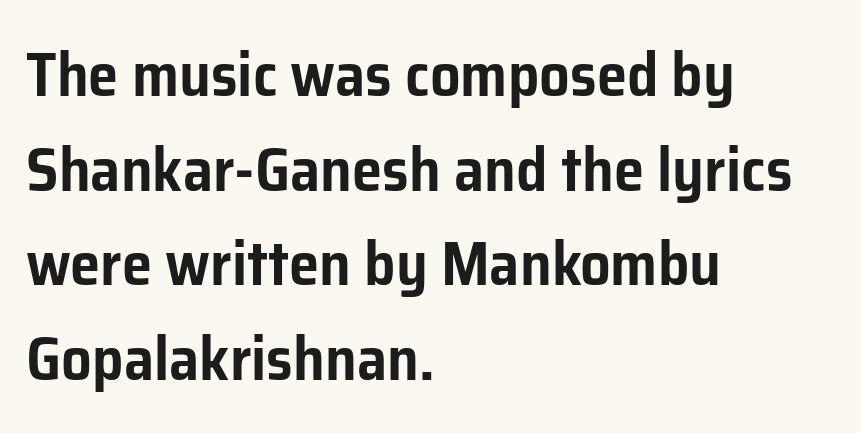
A typesetter would call this leading conventional body-copy spacing. The letters advance in unequal steps, a hallmark of proportional type. The setting favours the left margin, as ordinary paragraphs usually do. The rendering shows plain stroke endings on the letterforms — a sans-serif design. The horizontal fit of the characters is conventional and even.
